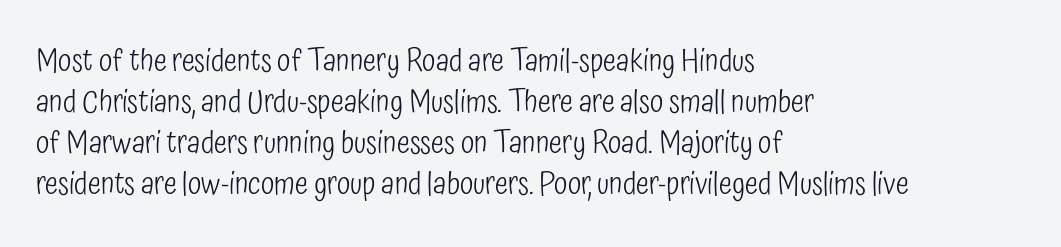
{"serif": "no", "italic": "no", "bold": "no", "weight": "light", "width": "condensed", "stroke_contrast": "low", "x_height": "medium", "monospaced": "no", "underline": "no", "align": "left", "line_spacing": "normal", "line_spacing_ratio": 1.32, "letter_spacing": "normal", "letter_spacing_em": 0.0, "glyph_px": 31}
